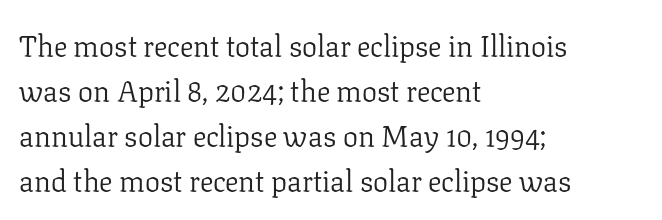
The image shows 30 px light serif type, upright; set left-aligned, normal line spacing (1.5x), normal letter spacing, not underlined; low stroke contrast and a medium x-height.
